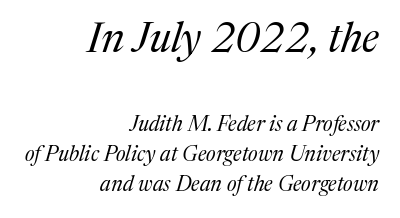
The image shows 42 px regular-weight serif type, italic (leaning right); set right-aligned, normal line spacing (1.43x), normal letter spacing, not underlined; the first (top) block is 2.0x larger; medium stroke contrast and a medium x-height.
